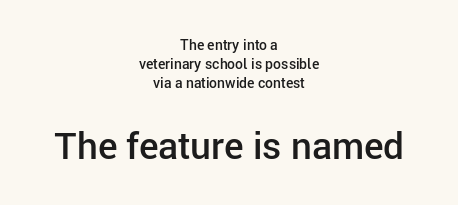
The glyphs are unaccompanied by any horizontal stroke below them. Bold? Not quite — semibold, heavier than regular but stopping short. Every stem runs plumb, perpendicular to the baseline. A typesetter would call this zero additional tracking. Examine the stroke ends and you'll find no serifs. Do the characters align in a grid? No, the font is proportional.
